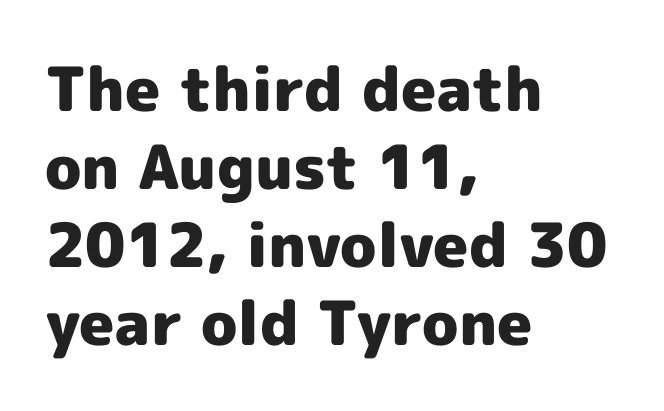
The image shows 61 px heavy sans-serif type, upright; set left-aligned, normal line spacing (1.28x), normal letter spacing, not underlined; a medium x-height.
